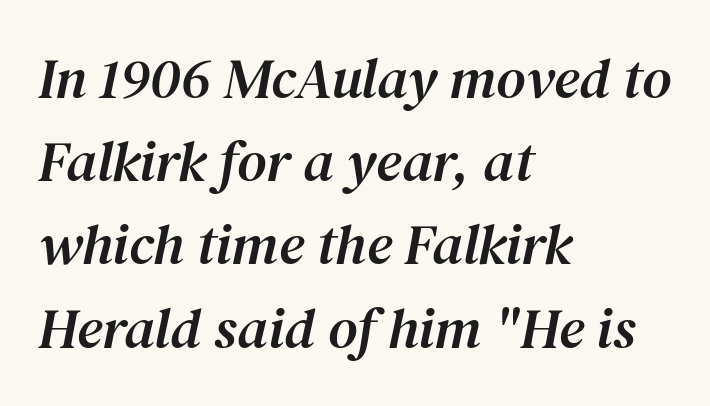
The passage shown stacks its lines at a standard gap. This is serif lettering, the kind often seen in printed books. The rendering uses natural spacing where letterforms have individual widths. Beneath every word, the page is bare.
